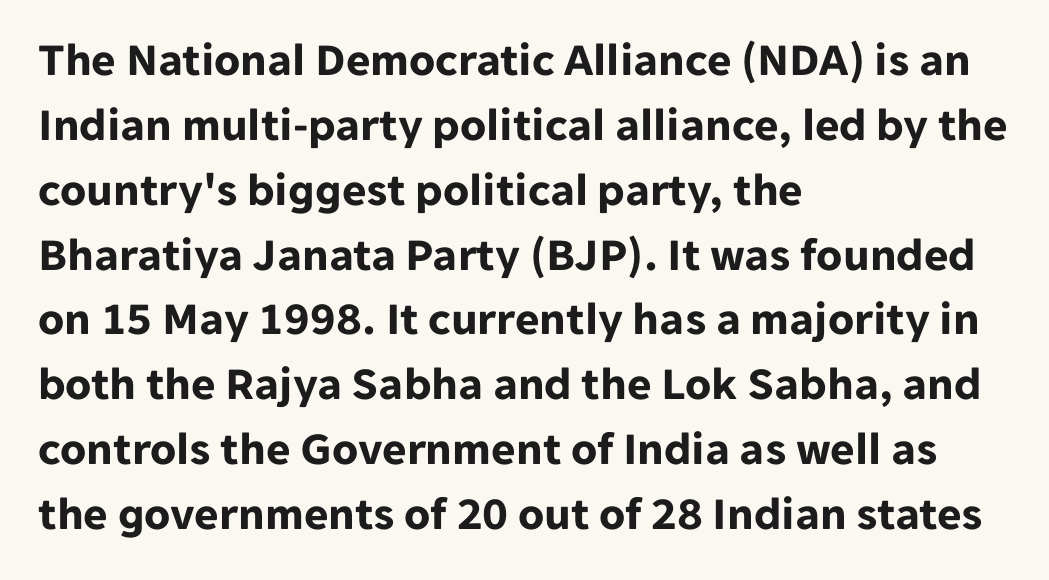
Students, this is bold: see how much ink each stroke carries. Posture: upright roman. Tracking value appears to be zero — textbook default spacing. Line beginnings align vertically; line endings do not.
